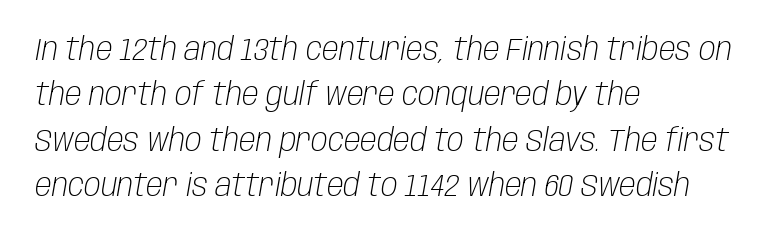
The image shows 31 px light, condensed type, italic (leaning right); set left-aligned, normal line spacing (1.46x), normal letter spacing, not underlined; low stroke contrast and a large x-height.
